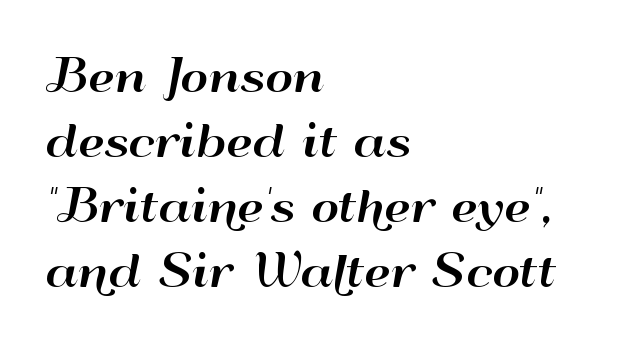
The space directly below the letters is spotless. The designer went with a sans here, leaving each stem footless. Every row of glyphs begins at an identical x-position on the left. These lines sit exactly where default settings would place them.
